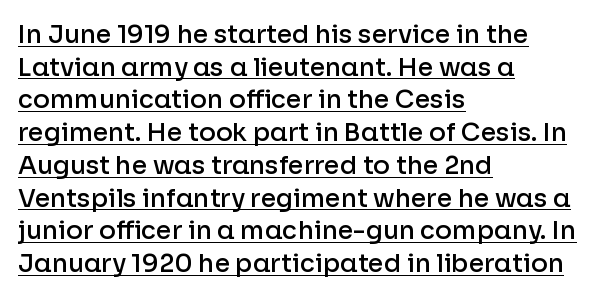
The image shows 25 px text type, upright; set left-aligned, normal line spacing (1.31x), normal letter spacing, underlined.
